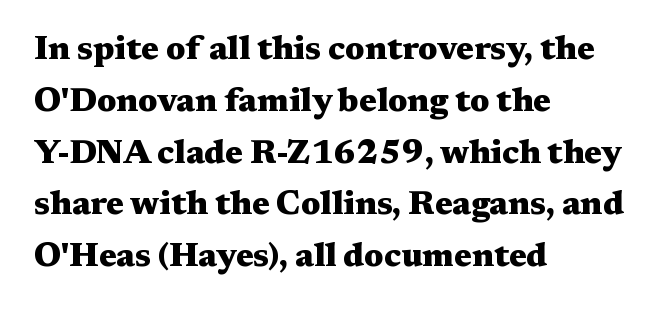
{"serif": "yes", "italic": "no", "bold": "yes", "weight": "heavy", "width": "wide", "stroke_contrast": "medium", "x_height": "medium", "monospaced": "no", "underline": "no", "align": "left", "line_spacing": "normal", "line_spacing_ratio": 1.57, "letter_spacing": "normal", "letter_spacing_em": 0.0, "glyph_px": 33}
